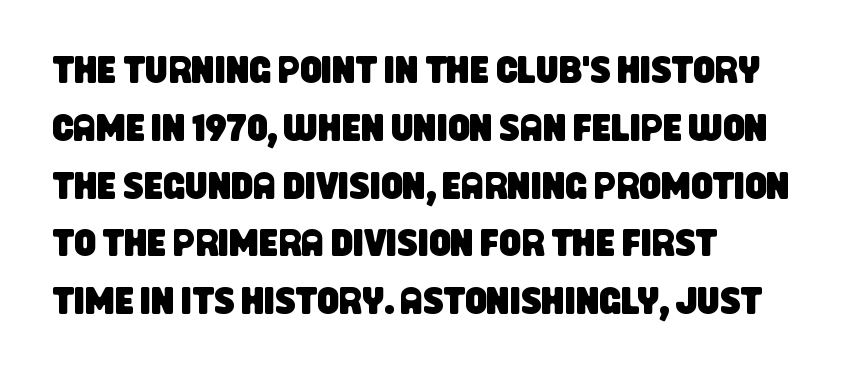
Q: Is the typeface a serif or a sans-serif typeface? A: Sans-serif.
Q: Is the text underlined? A: No.
Q: How is the paragraph aligned? A: Left-aligned.
Q: Is the spacing between letters normal or unusually wide? A: Normal.
Q: Is the spacing between lines tight, normal or loose? A: Normal.
Q: Width (condensed, normal, or wide)? A: Condensed.
Q: Stroke contrast? A: Low.
Q: x-height? A: Large.
Q: Monospaced? A: No.
